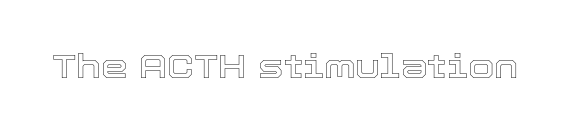
Q: Is the text italic (slanted)? A: No, it is upright.
Q: Is the text underlined? A: No.
Q: Is the spacing between letters normal or unusually wide? A: Normal.
Q: Width (condensed, normal, or wide)? A: Normal.
Q: x-height? A: Medium.
Q: Monospaced? A: No.
